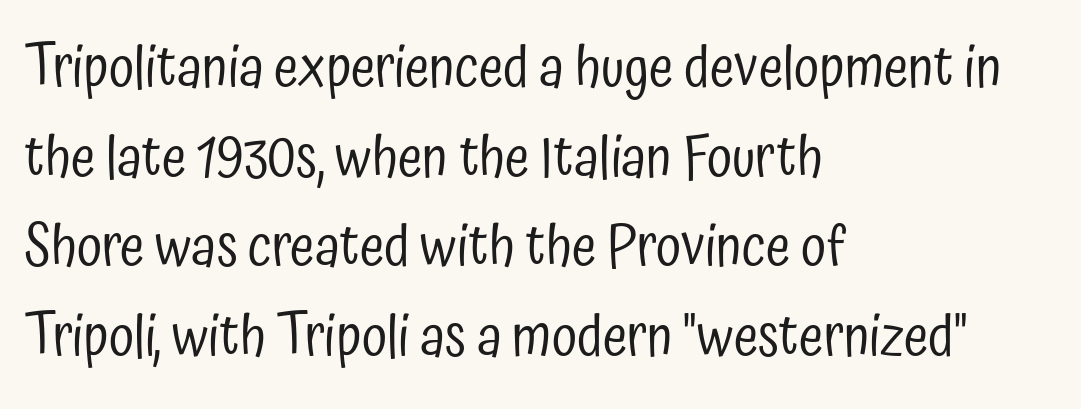
Is there much room between lines? A standard amount, neither cramped nor airy. This sample has the flowing, uneven cadence of proportional lettering. These lines are set flush left with a ragged right edge. The passage shown is typeset with a sans-serif family. This sample uses plain, unmodified letter spacing. Stroke mass is kept to a normal reading level or below.
